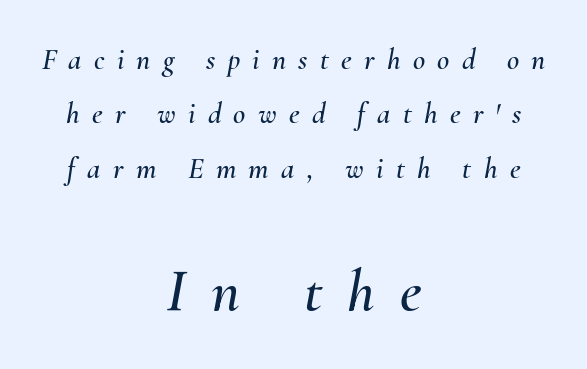
Q: Is the text italic (slanted)? A: Yes, it leans right by about 10 degrees.
Q: Is the text underlined? A: No.
Q: How is the paragraph aligned? A: Centered.
Q: Is the spacing between letters normal or unusually wide? A: Unusually wide.
Q: Which block of text is set in a larger size, the first (top) or the second (bottom)? A: The second (bottom) one.
Q: Width (condensed, normal, or wide)? A: Normal.
Q: Stroke contrast? A: Medium.
Q: x-height? A: Small.
Q: Monospaced? A: No.
